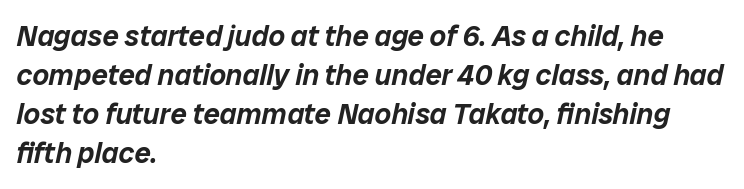
Q: Is the text italic (slanted)? A: Yes, it leans right by about 12 degrees.
Q: Is the text underlined? A: No.
Q: How is the paragraph aligned? A: Left-aligned.
Q: Is the spacing between letters normal or unusually wide? A: Normal.
Q: Is the spacing between lines tight, normal or loose? A: Normal.
Q: Width (condensed, normal, or wide)? A: Normal.
Q: Stroke contrast? A: Low.
Q: x-height? A: Medium.
Q: Monospaced? A: No.
